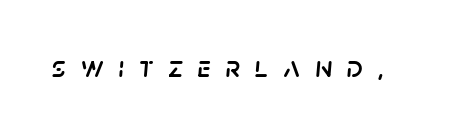
{"italic": "yes", "lean": "right", "slant_degrees": 5, "width": "normal", "stroke_contrast": "low", "x_height": "large", "monospaced": "no", "underline": "no", "letter_spacing": "wide", "letter_spacing_em": 0.5, "glyph_px": 30}
